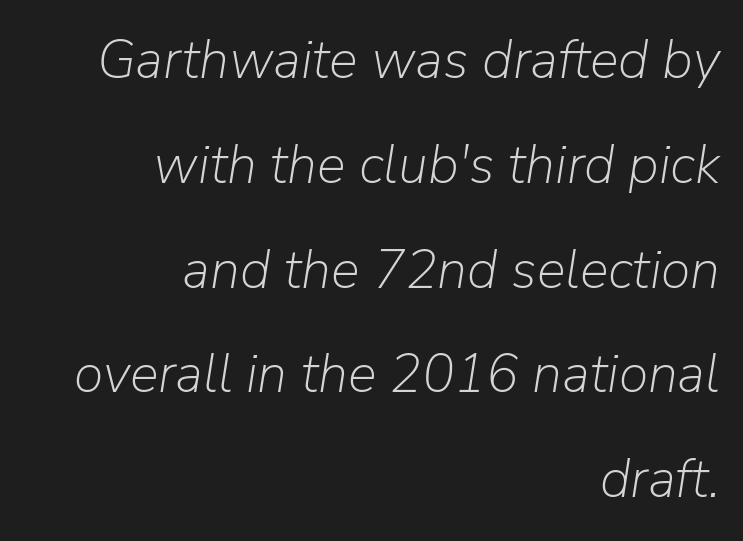
{"italic": "yes", "lean": "right", "slant_degrees": 9, "bold": "no", "weight": "light", "width": "normal", "stroke_contrast": "low", "x_height": "medium", "monospaced": "no", "underline": "no", "align": "right", "line_spacing": "loose", "line_spacing_ratio": 1.94, "letter_spacing": "normal", "letter_spacing_em": 0.0, "glyph_px": 54}
